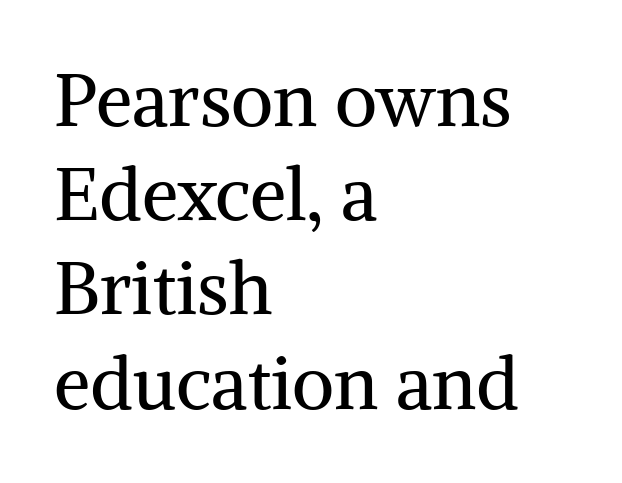
The image shows 73 px regular-weight serif type, upright; set left-aligned, normal line spacing (1.29x), normal letter spacing, not underlined; medium stroke contrast and a medium x-height.
